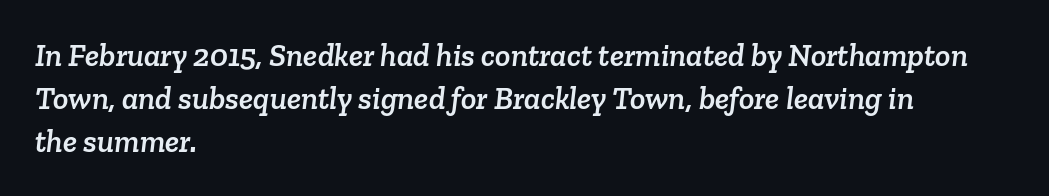
The image shows 32 px serif type; set left-aligned, normal line spacing (1.34x), normal letter spacing, not underlined; low stroke contrast and a medium x-height.
